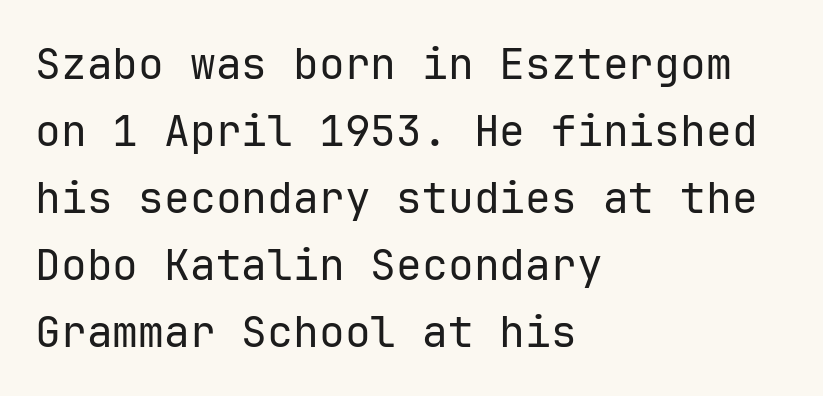
The image shows 43 px regular-weight sans-serif type, upright; set left-aligned, normal line spacing (1.56x), normal letter spacing, not underlined; low stroke contrast and a medium x-height.
